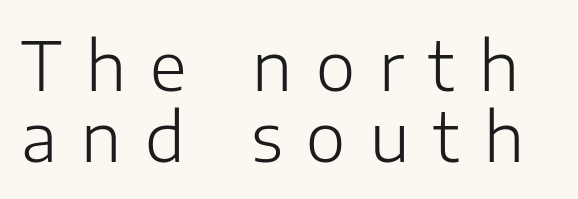
Q: Is the text bold? A: No.
Q: Is the text italic (slanted)? A: No, it is upright.
Q: Is the typeface a serif or a sans-serif typeface? A: Sans-serif.
Q: Is the text underlined? A: No.
Q: Is the spacing between letters normal or unusually wide? A: Unusually wide.
Q: Is the spacing between lines tight, normal or loose? A: Tight.
Q: Width (condensed, normal, or wide)? A: Normal.
Q: Stroke contrast? A: Low.
Q: x-height? A: Medium.
Q: Monospaced? A: No.
